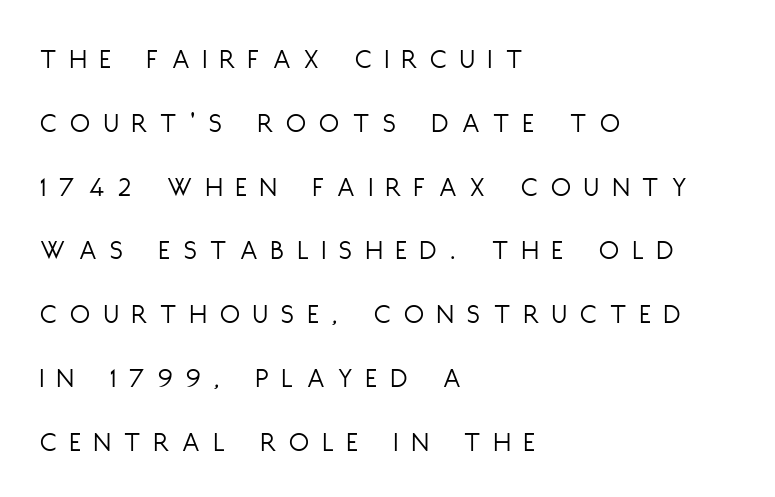
The image shows 29 px light, condensed sans-serif type, upright; set left-aligned, loose line spacing (2.2x), unusually wide letter spacing (+0.47 em), not underlined; low stroke contrast and a large x-height.
